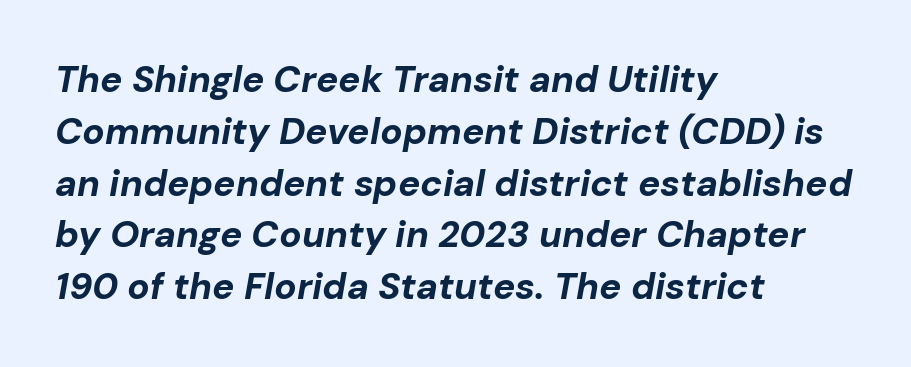
Q: Is the text bold? A: Yes.
Q: Is the text italic (slanted)? A: Yes, it leans right by about 10 degrees.
Q: Is the text underlined? A: No.
Q: How is the paragraph aligned? A: Left-aligned.
Q: Is the spacing between letters normal or unusually wide? A: Normal.
Q: Is the spacing between lines tight, normal or loose? A: Normal.
Q: Width (condensed, normal, or wide)? A: Normal.
Q: Stroke contrast? A: Low.
Q: x-height? A: Medium.
Q: Monospaced? A: No.
